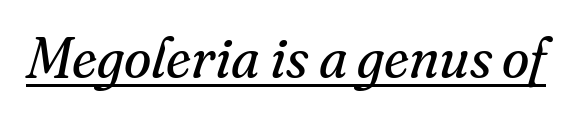
Q: Is the text bold? A: No.
Q: Is the text italic (slanted)? A: Yes, it leans right by about 16 degrees.
Q: Is the typeface a serif or a sans-serif typeface? A: Serif.
Q: Is the text underlined? A: Yes.
Q: Is the spacing between letters normal or unusually wide? A: Normal.
Q: Width (condensed, normal, or wide)? A: Normal.
Q: Stroke contrast? A: Medium.
Q: x-height? A: Small.
Q: Monospaced? A: No.
